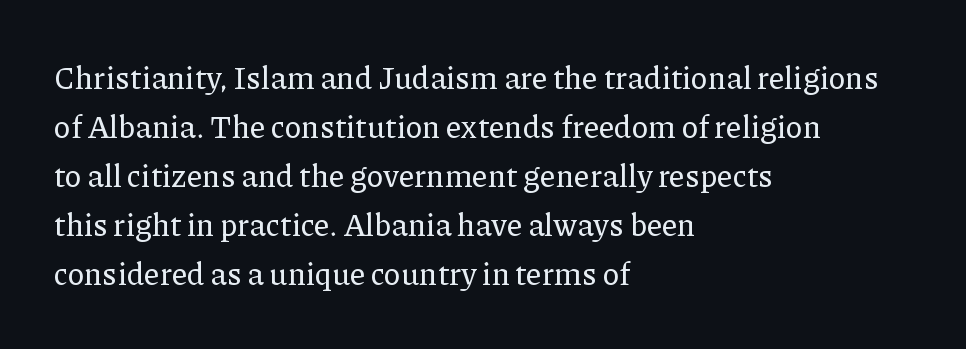
The image shows 31 px serif type, upright; set left-aligned, normal line spacing (1.58x), normal letter spacing, not underlined; low stroke contrast and a medium x-height.
